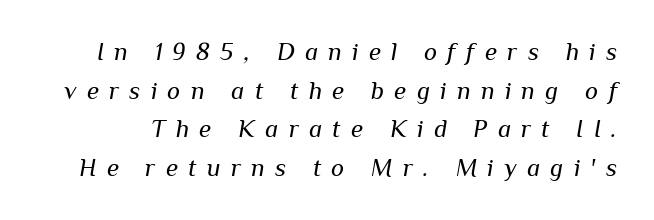
The area under the type is left untouched. The line texture is sparse and dotted thanks to wide tracking. A typesetter would mark this as italic. Regarding leading, the lines here are spaced in the standard way. Stems here are at most as thick as an everyday book face.
